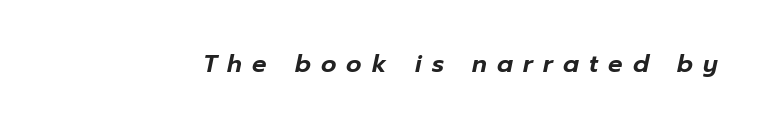
The image shows 24 px text type, italic (leaning right); set unusually wide letter spacing (+0.42 em), not underlined.
